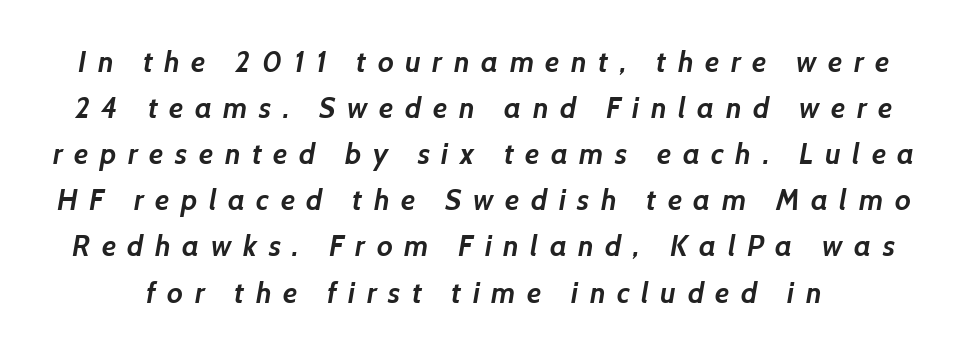
The image shows 29 px semibold sans-serif type; set normal line spacing (1.59x), unusually wide letter spacing (+0.4 em), not underlined; low stroke contrast and a medium x-height.
